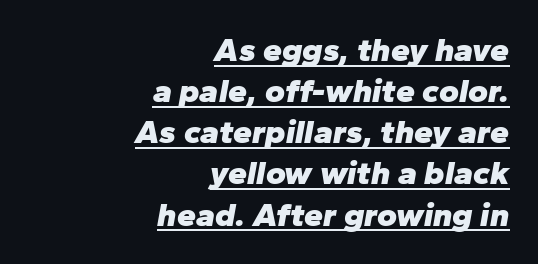
{"italic": "yes", "lean": "right", "slant_degrees": 10, "bold": "yes", "weight": "heavy", "width": "normal", "stroke_contrast": "low", "x_height": "medium", "monospaced": "no", "underline": "yes", "align": "right", "line_spacing_ratio": 1.21, "letter_spacing": "normal", "letter_spacing_em": 0.0, "glyph_px": 34}
